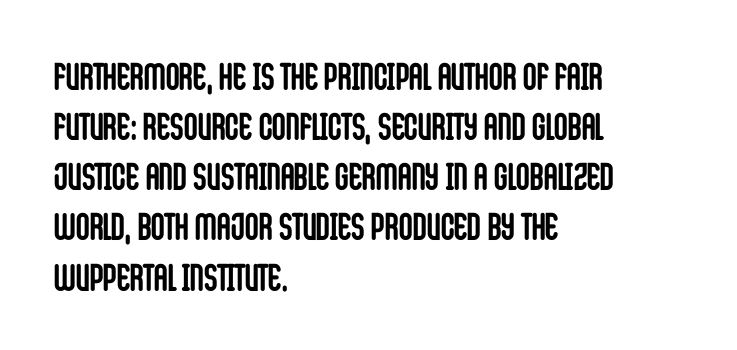
{"serif": "no", "italic": "no", "bold": "yes", "weight": "semibold", "width": "condensed", "stroke_contrast": "low", "x_height": "large", "monospaced": "no", "underline": "no", "align": "left", "line_spacing": "normal", "line_spacing_ratio": 1.32, "letter_spacing": "normal", "letter_spacing_em": 0.0, "glyph_px": 38}
